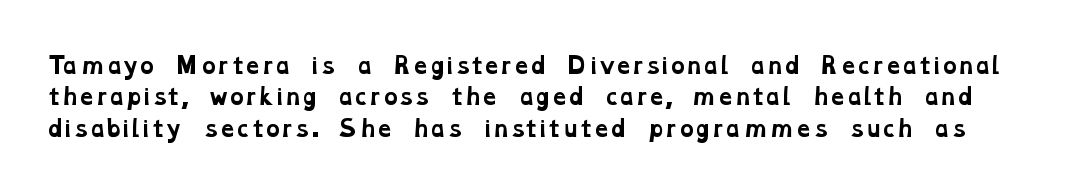
{"bold": "yes", "underline": "no", "line_spacing": "normal", "line_spacing_ratio": 1.5, "letter_spacing": "normal", "letter_spacing_em": 0.0, "glyph_px": 21}
